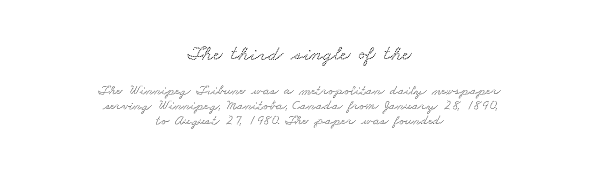
Q: Is the text underlined? A: No.
Q: How is the paragraph aligned? A: Centered.
Q: Is the spacing between letters normal or unusually wide? A: Normal.
Q: Is the spacing between lines tight, normal or loose? A: Tight.
Q: Which block of text is set in a larger size, the first (top) or the second (bottom)? A: The first (top) one.
